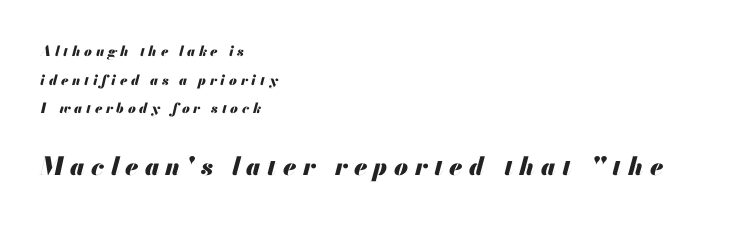
The image shows 25 px bold type, italic (leaning right); set left-aligned, loose line spacing (2.05x), unusually wide letter spacing (+0.26 em), not underlined; the second (bottom) block is 1.79x larger.
